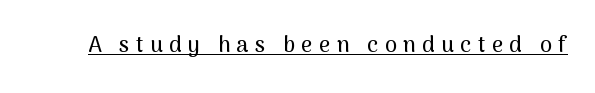
In designer terms, the underline attribute is active on this setting. The specimen reads as upright at a glance. You could only call the tracking loose — the letters float apart.
